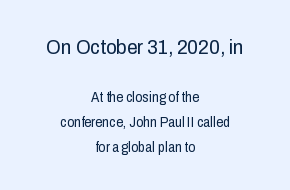
Summary of weight: not heavy and not bold. The paragraph has two soft edges and a firm central axis. The block sitting higher on the canvas is the one with enlarged characters. The space directly below the letters is spotless. In terms of posture, this sample is upright.
